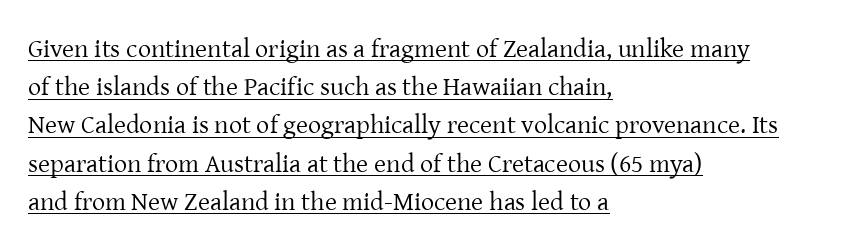
The image shows 26 px text type, upright; set left-aligned, normal line spacing (1.47x), normal letter spacing, underlined.
